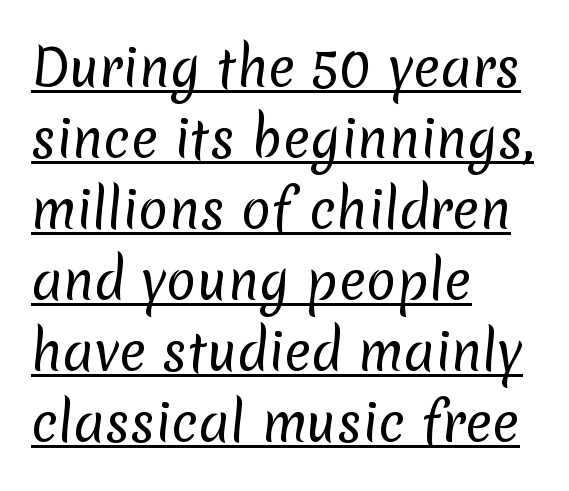
{"serif": "no", "bold": "no", "weight": "regular", "width": "normal", "stroke_contrast": "low", "x_height": "medium", "monospaced": "no", "underline": "yes", "align": "left", "line_spacing": "normal", "line_spacing_ratio": 1.42, "letter_spacing": "normal", "letter_spacing_em": 0.0, "glyph_px": 50}
